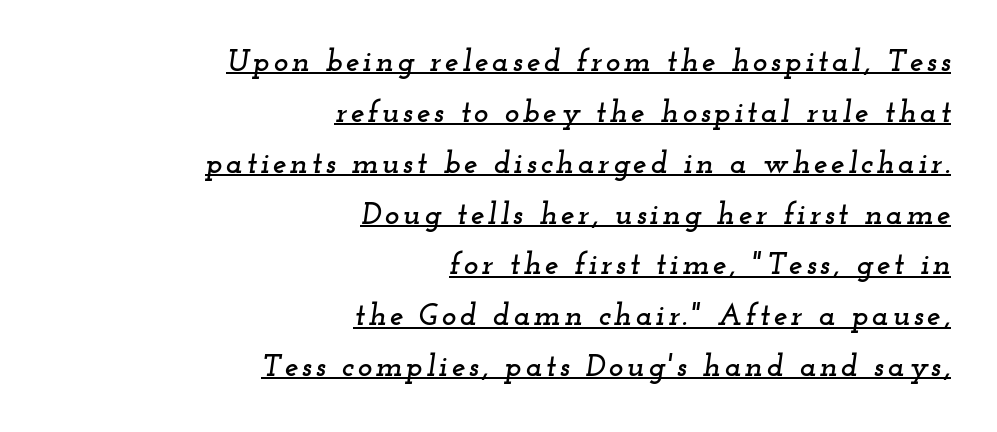
Q: Is the text italic (slanted)? A: Yes, it leans right by about 12 degrees.
Q: Is the typeface a serif or a sans-serif typeface? A: Serif.
Q: Is the text underlined? A: Yes.
Q: How is the paragraph aligned? A: Right-aligned.
Q: Is the spacing between lines tight, normal or loose? A: Normal.
Q: Width (condensed, normal, or wide)? A: Wide.
Q: Stroke contrast? A: Low.
Q: x-height? A: Small.
Q: Monospaced? A: No.
